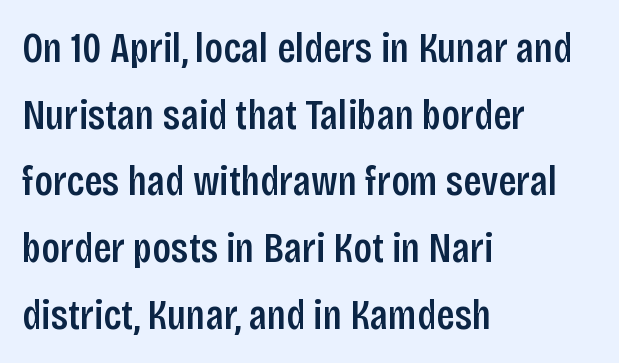
If you drew a line through each stem, it would be perfectly vertical. Letters rest on an invisible, unmarked baseline. Regarding leading, the lines here are spaced in the standard way. These lines carry some extra weight — a demibold, not a full bold. Line beginnings align vertically; line endings do not.
